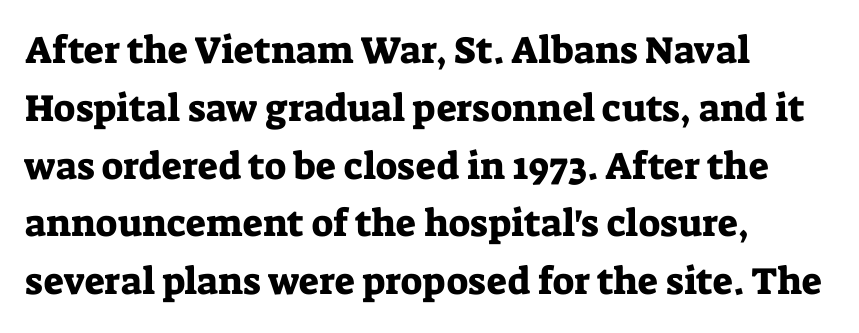
{"serif": "yes", "italic": "no", "width": "normal", "stroke_contrast": "low", "x_height": "medium", "monospaced": "no", "underline": "no", "align": "left", "line_spacing": "normal", "line_spacing_ratio": 1.52, "letter_spacing": "normal", "letter_spacing_em": 0.0, "glyph_px": 38}
